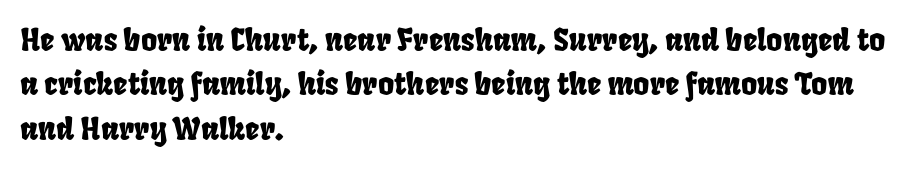
{"width": "condensed", "stroke_contrast": "low", "x_height": "large", "monospaced": "no", "underline": "no", "align": "left", "line_spacing": "normal", "line_spacing_ratio": 1.43, "letter_spacing": "normal", "letter_spacing_em": 0.0, "glyph_px": 31}
